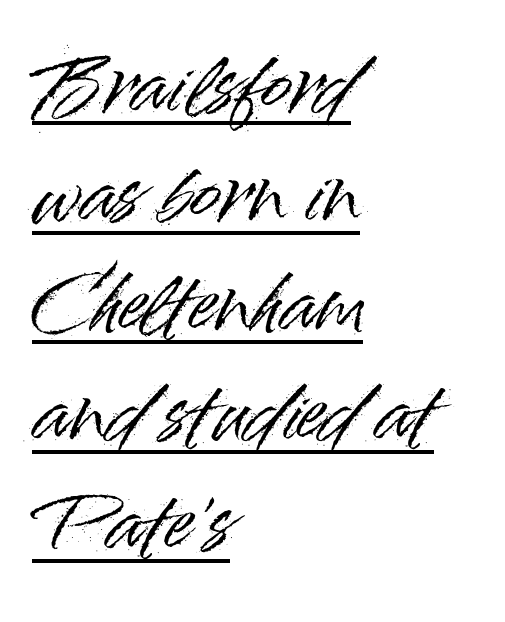
Q: Is the text italic (slanted)? A: Yes.
Q: Is the typeface a serif or a sans-serif typeface? A: Sans-serif.
Q: Is the text underlined? A: Yes.
Q: How is the paragraph aligned? A: Left-aligned.
Q: Is the spacing between letters normal or unusually wide? A: Normal.
Q: Is the spacing between lines tight, normal or loose? A: Normal.
Q: Width (condensed, normal, or wide)? A: Normal.
Q: Stroke contrast? A: High.
Q: x-height? A: Small.
Q: Monospaced? A: No.
